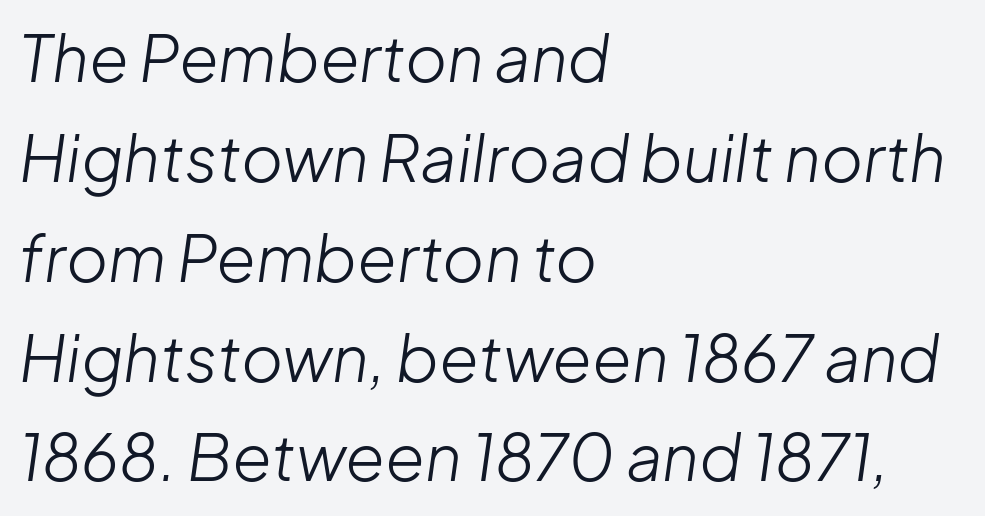
{"italic": "yes", "lean": "right", "slant_degrees": 8, "bold": "no", "weight": "light", "width": "normal", "stroke_contrast": "low", "x_height": "medium", "monospaced": "no", "underline": "no", "align": "left", "line_spacing": "normal", "line_spacing_ratio": 1.56, "letter_spacing": "normal", "letter_spacing_em": 0.0, "glyph_px": 64}
